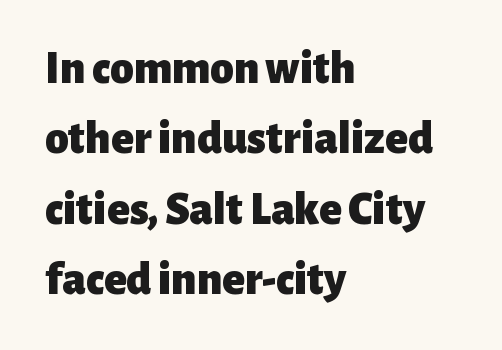
{"serif": "no", "italic": "no", "bold": "yes", "weight": "heavy", "width": "normal", "stroke_contrast": "low", "x_height": "medium", "monospaced": "no", "underline": "no", "align": "left", "line_spacing": "normal", "line_spacing_ratio": 1.5, "letter_spacing": "normal", "letter_spacing_em": 0.0, "glyph_px": 47}
